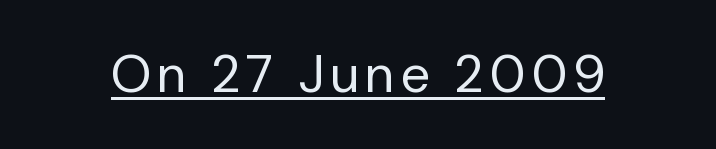
{"serif": "no", "italic": "no", "bold": "no", "weight": "regular", "width": "normal", "stroke_contrast": "low", "x_height": "medium", "monospaced": "no", "underline": "yes", "glyph_px": 52}
